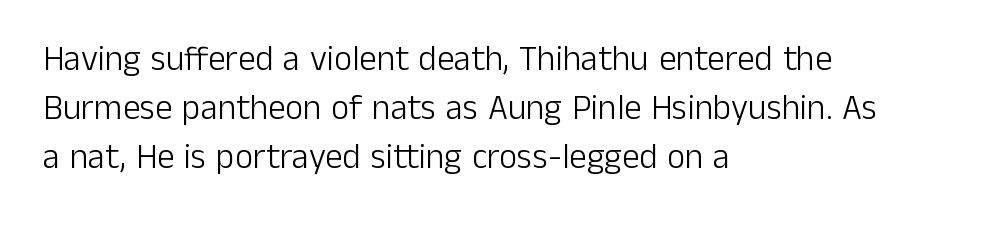
Q: Is the text bold? A: No.
Q: Is the text italic (slanted)? A: No, it is upright.
Q: Is the typeface a serif or a sans-serif typeface? A: Sans-serif.
Q: Is the text underlined? A: No.
Q: How is the paragraph aligned? A: Left-aligned.
Q: Is the spacing between letters normal or unusually wide? A: Normal.
Q: Is the spacing between lines tight, normal or loose? A: Normal.
Q: Width (condensed, normal, or wide)? A: Normal.
Q: Stroke contrast? A: Low.
Q: x-height? A: Medium.
Q: Monospaced? A: No.
